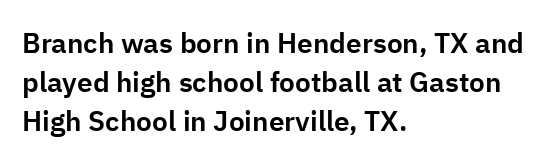
Q: Is the text italic (slanted)? A: No, it is upright.
Q: Is the typeface a serif or a sans-serif typeface? A: Sans-serif.
Q: Is the text underlined? A: No.
Q: How is the paragraph aligned? A: Left-aligned.
Q: Is the spacing between letters normal or unusually wide? A: Normal.
Q: Is the spacing between lines tight, normal or loose? A: Normal.
Q: Width (condensed, normal, or wide)? A: Normal.
Q: Stroke contrast? A: Low.
Q: x-height? A: Medium.
Q: Monospaced? A: No.
